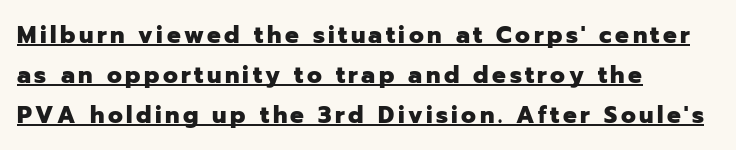
This rendering uses left alignment, leaving the right contour irregular. The typesetter has applied underlining to the passage shown. The font's upright variant was chosen for this text. These lines carry a lot of weight — the face is fully bold.
